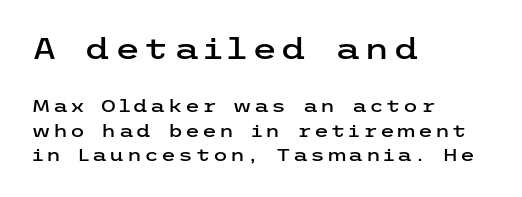
The image shows 29 px wide sans-serif type, upright; set left-aligned, normal line spacing (1.42x), not underlined; the first (top) block is 1.71x larger; low stroke contrast and a medium x-height.
